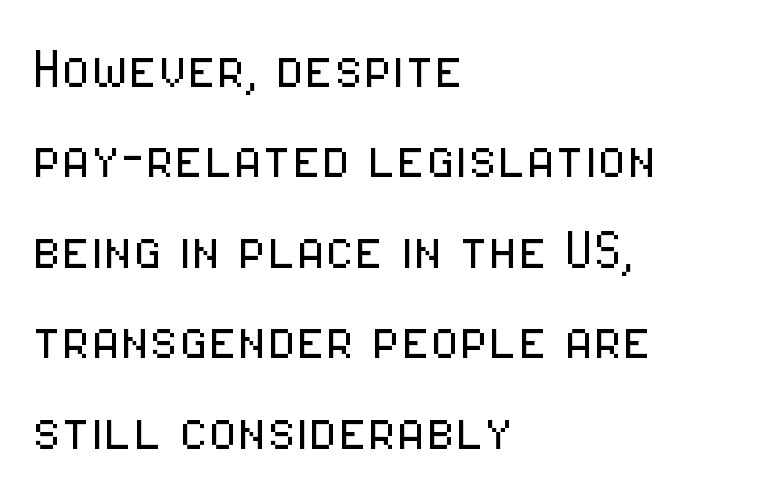
Does the type have serifs? No, each stem ends abruptly. Rendered with straight, roman letterforms. Ink coverage per letter is moderate at most. The foot of each line stays bare and open.
